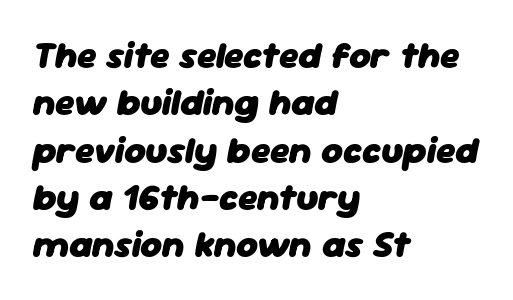
You could call the tracking neutral — neither tight nor loose. Notice how descenders clear the ascenders below comfortably — that's standard leading. This sample has the flowing, uneven cadence of proportional lettering. Every row of glyphs begins at an identical x-position on the left. When letters slant like this, we call the style italic.
